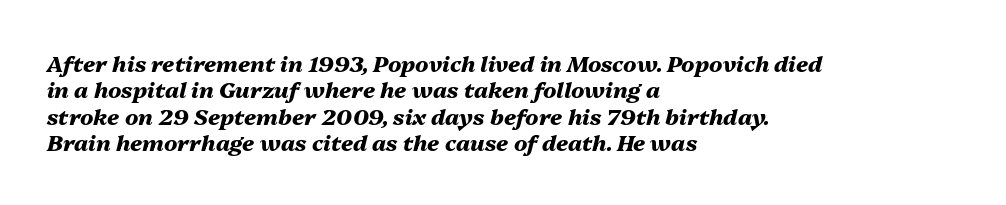
Q: Is the text bold? A: Yes.
Q: Is the text italic (slanted)? A: Yes, it leans right by about 13 degrees.
Q: Is the text underlined? A: No.
Q: How is the paragraph aligned? A: Left-aligned.
Q: Is the spacing between letters normal or unusually wide? A: Normal.
